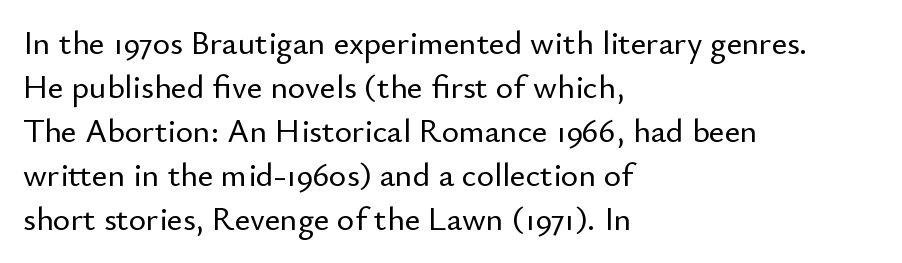
These lines stack with their left ends in a neat column. Does the leading feel generous? No, just average. The text was rendered using a sans face with plain stroke endings. Type without underlining. The type is set solid horizontally, with unmodified tracking. Spacing verdict: proportional, widths tailored to each character.
